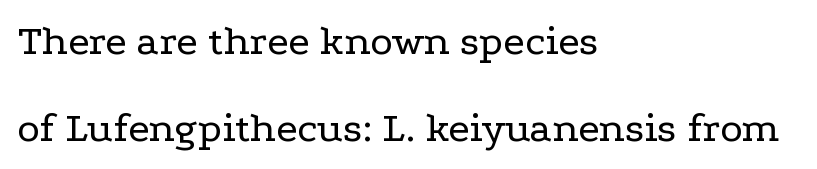
The image shows 43 px regular-weight, wide serif type, upright; set left-aligned, loose line spacing (2.02x), normal letter spacing, not underlined; low stroke contrast and a medium x-height.
